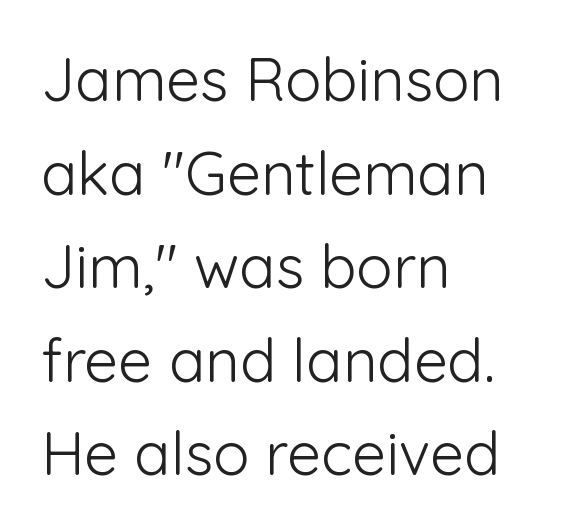
{"serif": "no", "italic": "no", "bold": "no", "weight": "light", "width": "normal", "stroke_contrast": "low", "x_height": "medium", "monospaced": "no", "underline": "no", "align": "left", "line_spacing": "normal", "line_spacing_ratio": 1.56, "letter_spacing": "normal", "letter_spacing_em": 0.0, "glyph_px": 60}
